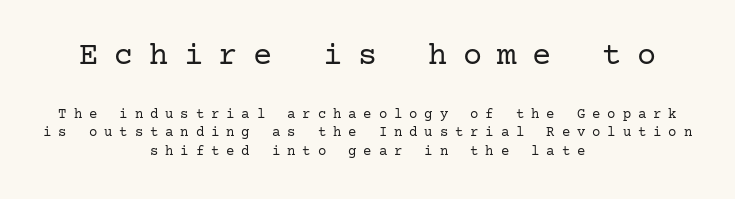
A roman cut, with each character standing at attention. The font is comparable to plain body text, perhaps lighter. The rag falls on both sides of this text block equally. Which of the two is more prominent by size? The first, at the top. A typesetter would label this face a serif.
